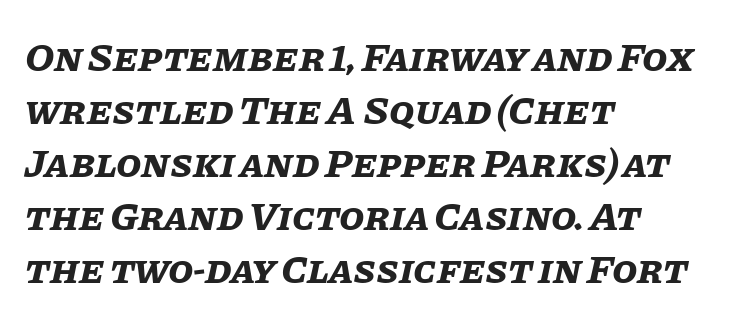
In terms of posture, this sample is oblique. These lines are set flush left with a ragged right edge. Here the glyphs are tracked normally, forming tight word shapes. Underline: absent. Here the designer chose a conventional face with non-uniform glyph widths.
